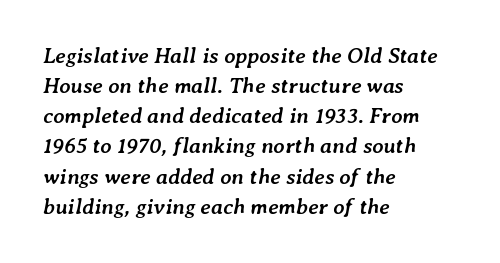
Q: Is the text bold? A: Yes.
Q: Is the text italic (slanted)? A: Yes, it leans right by about 7 degrees.
Q: Is the text underlined? A: No.
Q: How is the paragraph aligned? A: Left-aligned.
Q: Is the spacing between letters normal or unusually wide? A: Normal.
Q: Is the spacing between lines tight, normal or loose? A: Normal.
